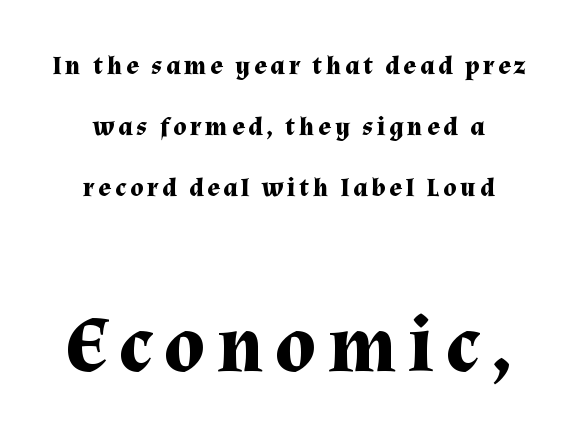
A dark, heavy texture on the line: the type is bold. Two sizes are in play, and the larger belongs to the second block. Words float on clear page, feet unadorned. This sample trades compactness for vertical openness between lines. Typographically, this falls in the serif category. Note the varied advance widths — an 'i' is clearly narrower than an 'm'.
